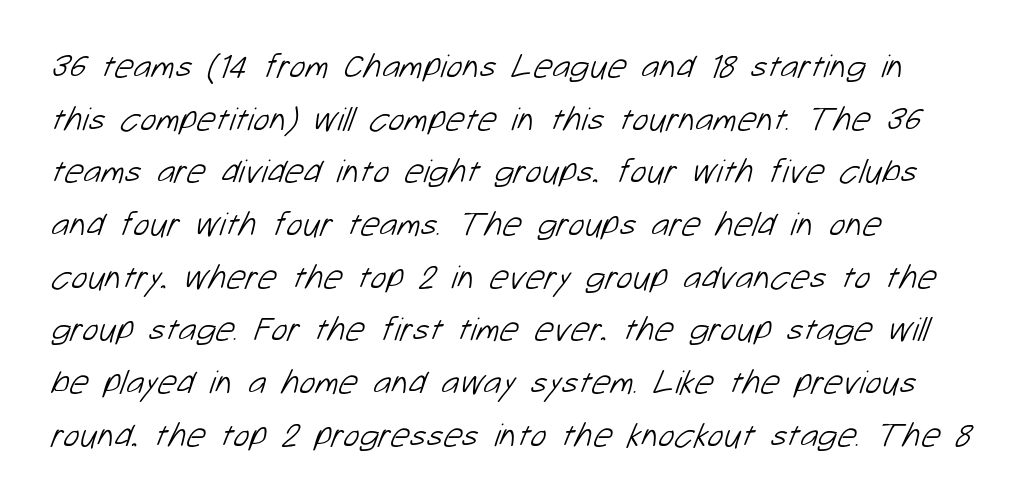
The image shows 34 px light sans-serif type; set normal line spacing (1.55x), normal letter spacing, not underlined; low stroke contrast and a medium x-height.
